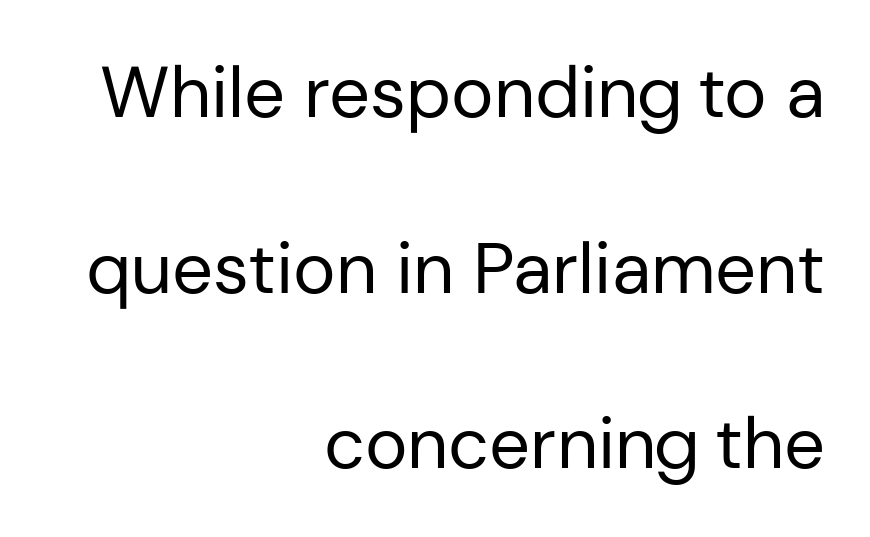
The image shows 72 px regular-weight sans-serif type, upright; set right-aligned, loose line spacing (2.44x), normal letter spacing, not underlined; low stroke contrast and a medium x-height.
